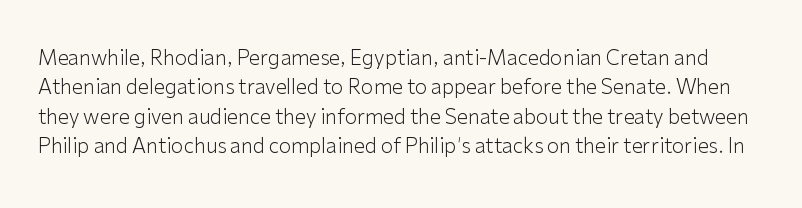
{"italic": "no", "bold": "no", "underline": "no", "line_spacing": "normal", "line_spacing_ratio": 1.47, "letter_spacing": "normal", "letter_spacing_em": 0.0, "glyph_px": 20}
